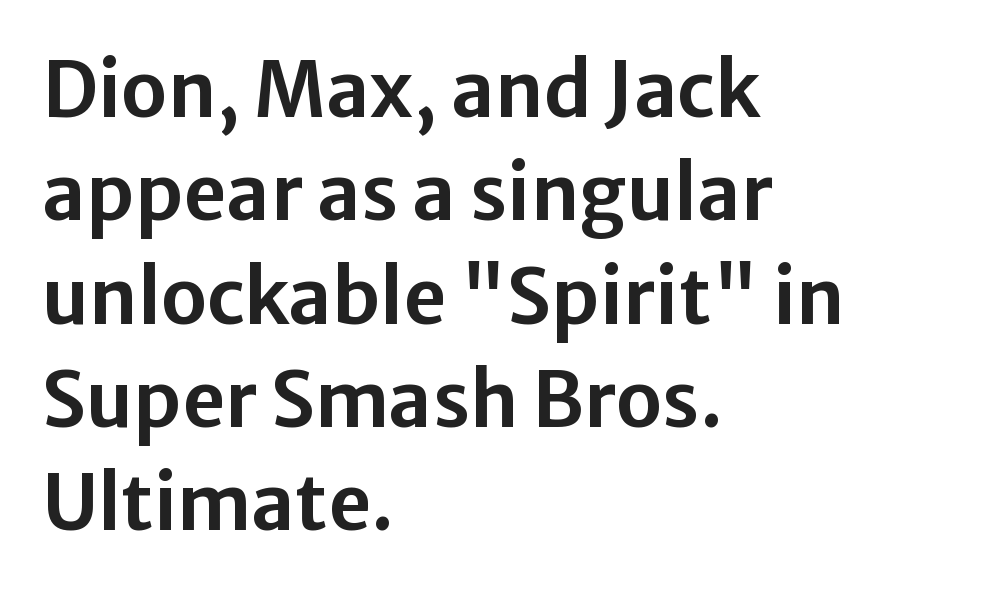
Q: Is the text italic (slanted)? A: No, it is upright.
Q: Is the typeface a serif or a sans-serif typeface? A: Sans-serif.
Q: Is the text underlined? A: No.
Q: How is the paragraph aligned? A: Left-aligned.
Q: Is the spacing between letters normal or unusually wide? A: Normal.
Q: Is the spacing between lines tight, normal or loose? A: Normal.
Q: Width (condensed, normal, or wide)? A: Normal.
Q: Stroke contrast? A: Low.
Q: x-height? A: Medium.
Q: Monospaced? A: No.
